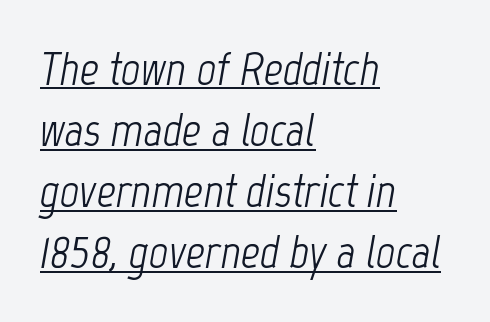
Looks like someone drew a line under every word here. The passage shown is not bold in any degree. Reading down the block, your eye returns to a fixed left position each line. Proportional: the letters do not fall into vertical columns. Normally led — the rows are evenly, conventionally spaced.
